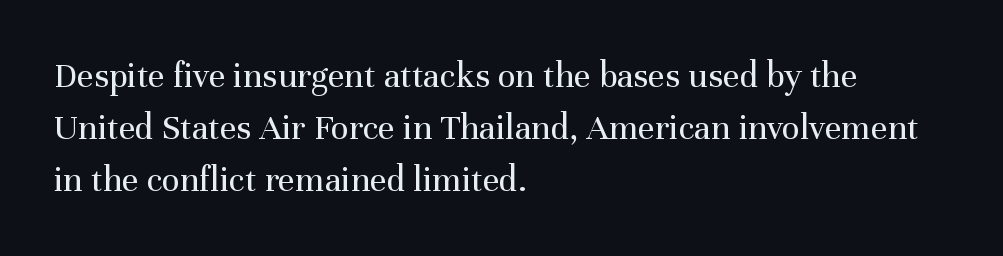
The image shows 37 px regular-weight serif type, upright; set left-aligned, normal line spacing (1.41x), normal letter spacing, not underlined; medium stroke contrast and a medium x-height.
